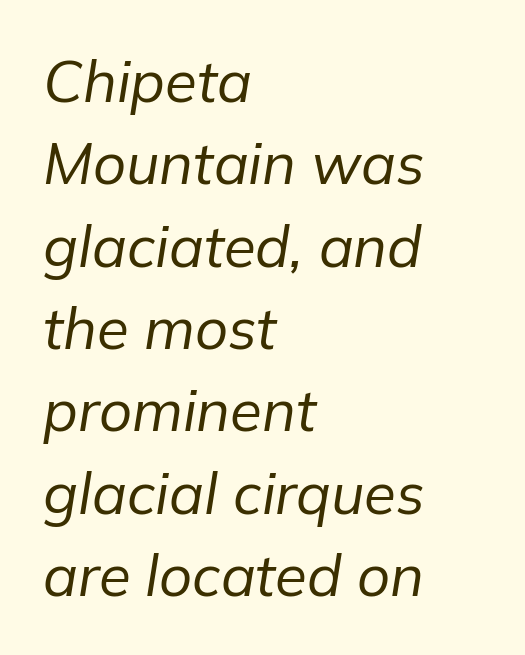
Q: Is the text bold? A: No.
Q: Is the text italic (slanted)? A: Yes, it leans right by about 9 degrees.
Q: Is the text underlined? A: No.
Q: How is the paragraph aligned? A: Left-aligned.
Q: Is the spacing between letters normal or unusually wide? A: Normal.
Q: Is the spacing between lines tight, normal or loose? A: Normal.
Q: Width (condensed, normal, or wide)? A: Normal.
Q: Stroke contrast? A: Low.
Q: x-height? A: Medium.
Q: Monospaced? A: No.
